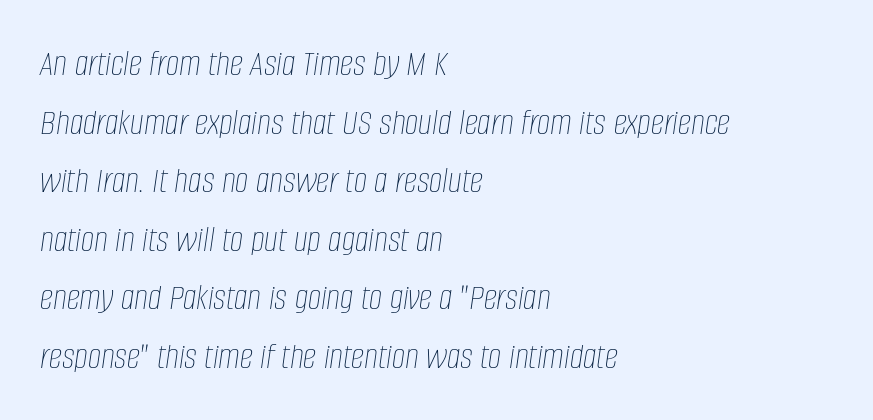
{"italic": "yes", "lean": "right", "slant_degrees": 8, "bold": "no", "weight": "thin", "width": "condensed", "stroke_contrast": "low", "x_height": "large", "monospaced": "no", "underline": "no", "align": "left", "line_spacing": "normal", "line_spacing_ratio": 1.54, "letter_spacing": "normal", "letter_spacing_em": 0.0, "glyph_px": 38}
